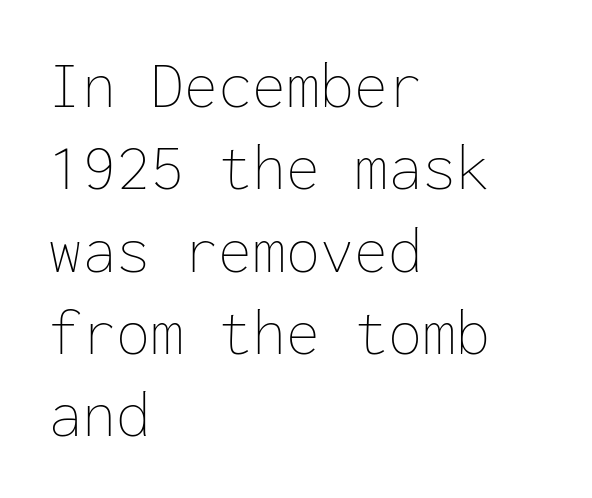
You could count columns in this text — the font is strictly monospaced. Tracking here is standard; glyphs follow each other at the usual distance. Notice how the passage keeps a crisp vertical edge on the left only. Quick note: not italic, upright.
